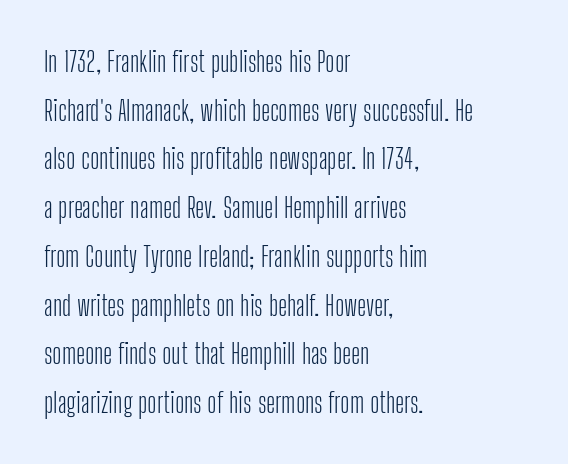
{"serif": "no", "italic": "no", "bold": "no", "weight": "light", "width": "condensed", "stroke_contrast": "low", "x_height": "medium", "monospaced": "no", "underline": "no", "align": "left", "line_spacing_ratio": 1.74, "letter_spacing": "normal", "letter_spacing_em": 0.0, "glyph_px": 28}
